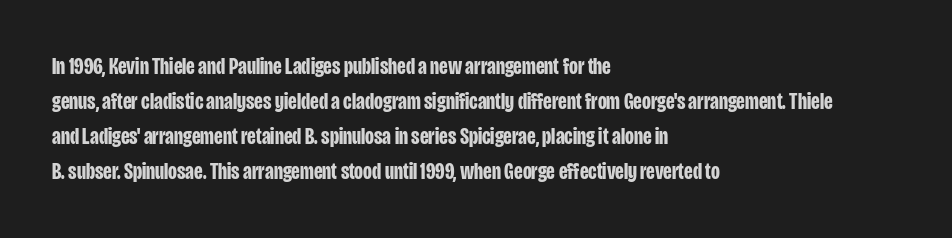
A normal amount of white space separates one row of letters from the next. The lines in this sample share a left origin and differ only in where they stop. Characters follow at the spacing the type designer built in. In terms of weight, the rendering is a true, heavy bold.
